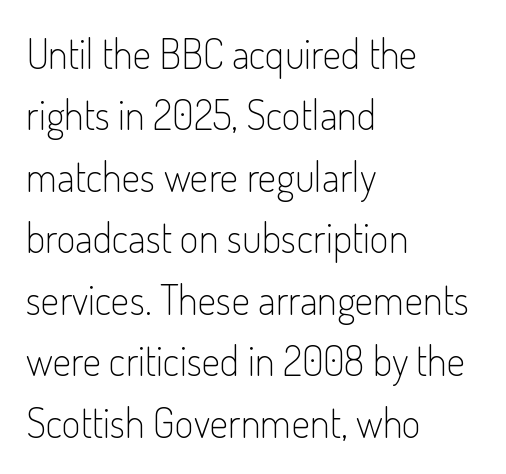
{"serif": "no", "italic": "no", "bold": "no", "weight": "light", "width": "condensed", "stroke_contrast": "low", "x_height": "small", "monospaced": "no", "underline": "no", "align": "left", "line_spacing": "normal", "line_spacing_ratio": 1.5, "letter_spacing": "normal", "letter_spacing_em": 0.0, "glyph_px": 41}
